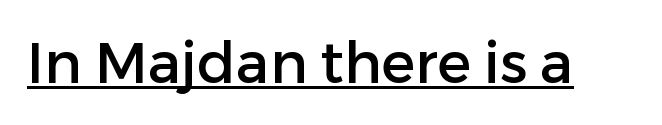
Look at the bottom of the vertical strokes: they stop flat, with no serifs. Spacing verdict: proportional, widths tailored to each character. Nope, not italic — everything's standing straight. The typesetter has applied underlining to the passage shown. In terms of letterspacing, this is plain default setting.
